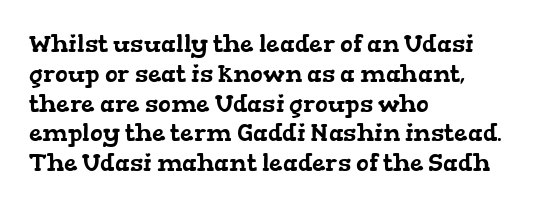
Typeset ragged right — the left edge is the straight one. The glyphs are unaccompanied by any horizontal stroke below them. The gaps between neighbouring characters are ordinary and unremarkable.
